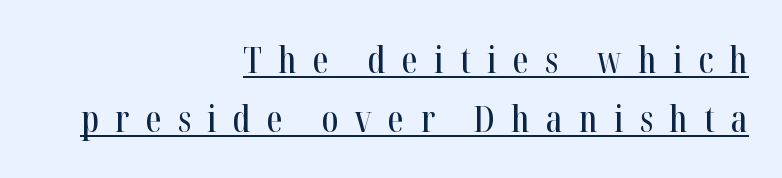
Q: Is the text italic (slanted)? A: No, it is upright.
Q: Is the typeface a serif or a sans-serif typeface? A: Serif.
Q: Is the text underlined? A: Yes.
Q: How is the paragraph aligned? A: Right-aligned.
Q: Is the spacing between letters normal or unusually wide? A: Unusually wide.
Q: Is the spacing between lines tight, normal or loose? A: Normal.
Q: Width (condensed, normal, or wide)? A: Condensed.
Q: Stroke contrast? A: High.
Q: x-height? A: Medium.
Q: Monospaced? A: No.
